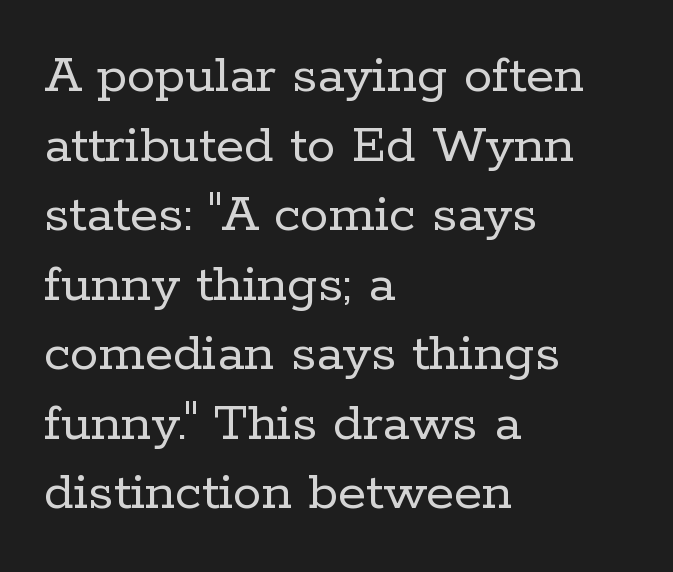
Looks like regular typesetting: each glyph gets only the width it needs. No word sits above an underline. Font category for this specimen: serif. The letterforms sit shoulder to shoulder at normal distance. When letters stand straight like this, we call the style roman or upright. The typeface has the unassuming heft of standard copy or less.
